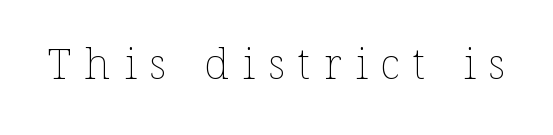
The string is rendered with underlining switched off. Think of a printed novel: that variable character pitch is what you see here. This sample uses an upright cut, with every glyph sitting square on the baseline. The horizontal fit of the characters is loose and conspicuously gappy.
